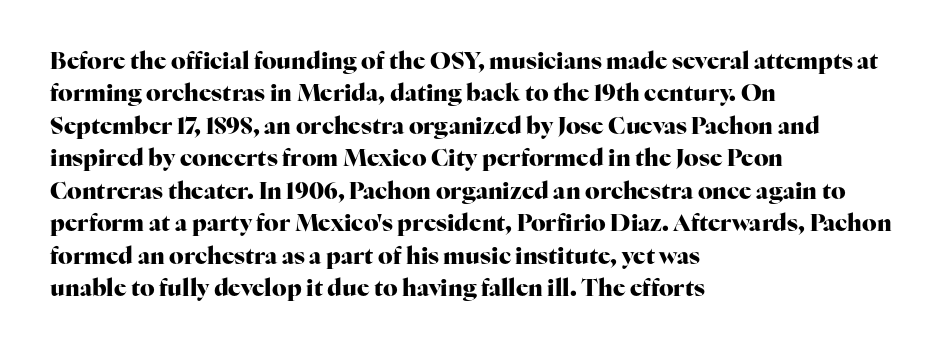
The space directly below the letters is spotless. A dark, heavy texture on the line: the type is bold. Every row of glyphs begins at an identical x-position on the left. Posture: vertical.
